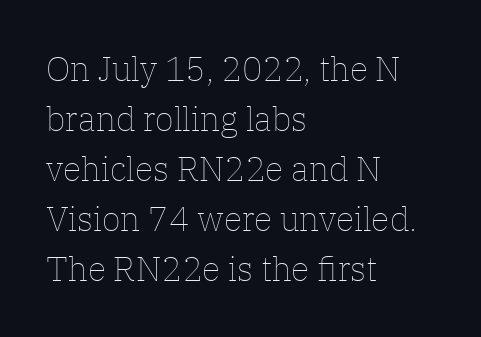
The image shows 34 px thin type, upright; set left-aligned, normal line spacing (1.47x), normal letter spacing, not underlined; low stroke contrast and a medium x-height.
